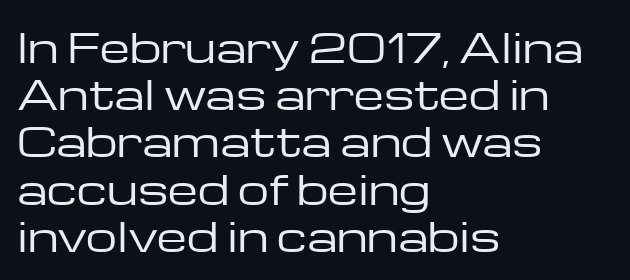
Q: Is the text bold? A: No.
Q: Is the text italic (slanted)? A: No, it is upright.
Q: Is the typeface a serif or a sans-serif typeface? A: Sans-serif.
Q: Is the text underlined? A: No.
Q: How is the paragraph aligned? A: Left-aligned.
Q: Is the spacing between letters normal or unusually wide? A: Normal.
Q: Width (condensed, normal, or wide)? A: Wide.
Q: Stroke contrast? A: Low.
Q: x-height? A: Medium.
Q: Monospaced? A: No.
